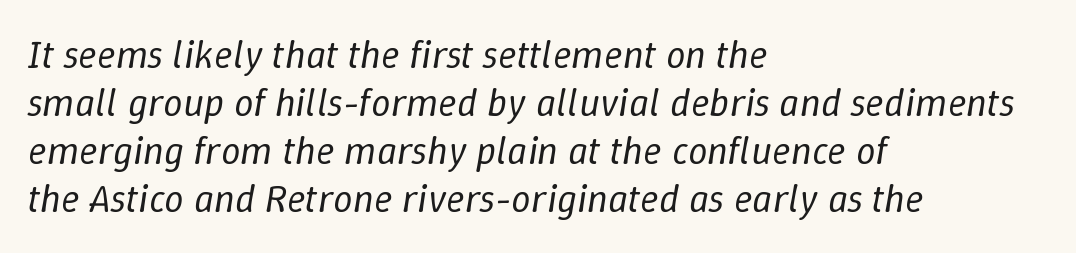
{"italic": "yes", "lean": "right", "slant_degrees": 9, "bold": "no", "weight": "regular", "width": "normal", "stroke_contrast": "low", "x_height": "medium", "monospaced": "no", "underline": "no", "align": "left", "line_spacing_ratio": 1.23, "letter_spacing": "normal", "letter_spacing_em": 0.0, "glyph_px": 39}
